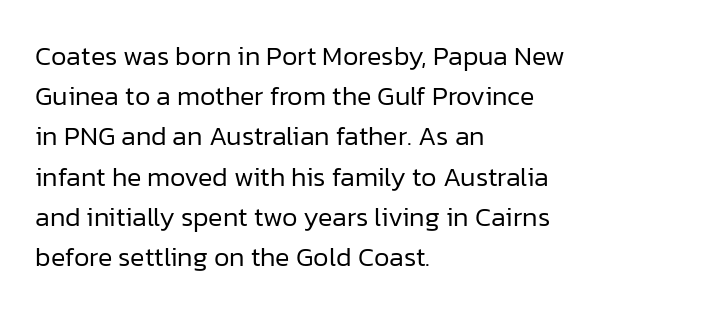
The image shows 27 px text type, upright; set left-aligned, normal line spacing (1.49x), normal letter spacing, not underlined.
